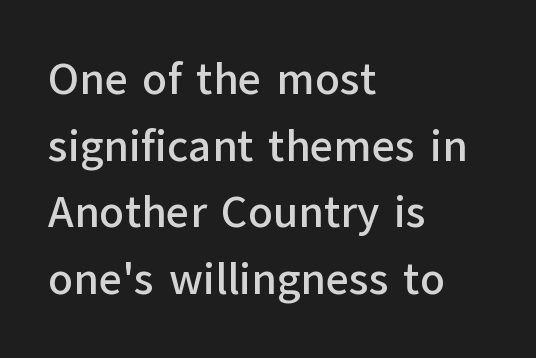
Spacing verdict: proportional, widths tailored to each character. Each word holds together tightly as a unit, with standard inter-letter gaps. Alignment: flush left. Font category for this specimen: sans-serif. Any mark beneath the type? The region is blank.
